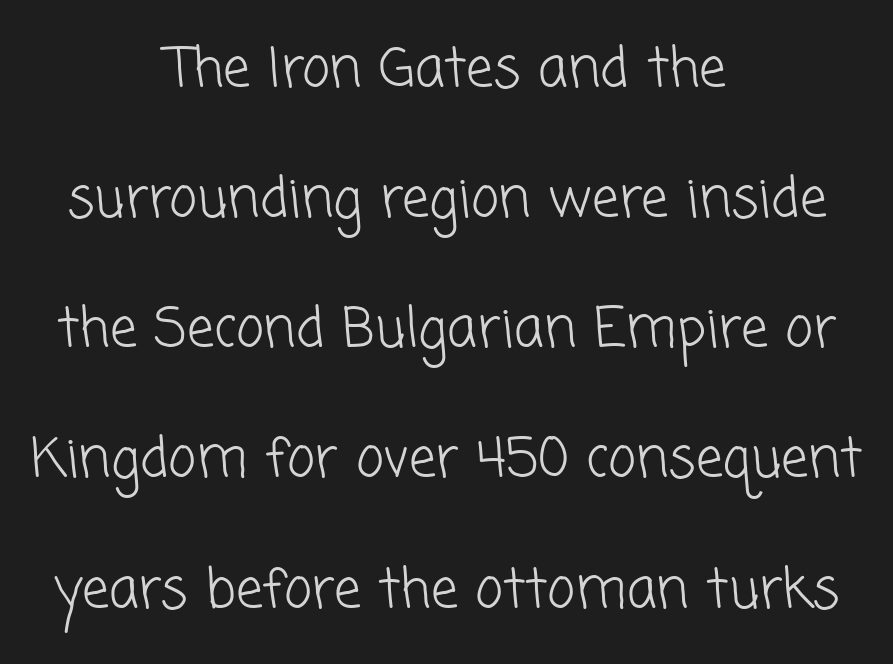
{"serif": "no", "bold": "no", "weight": "light", "width": "normal", "stroke_contrast": "low", "x_height": "medium", "monospaced": "no", "underline": "no", "align": "center", "line_spacing": "loose", "line_spacing_ratio": 2.41, "letter_spacing": "normal", "letter_spacing_em": 0.0, "glyph_px": 54}
